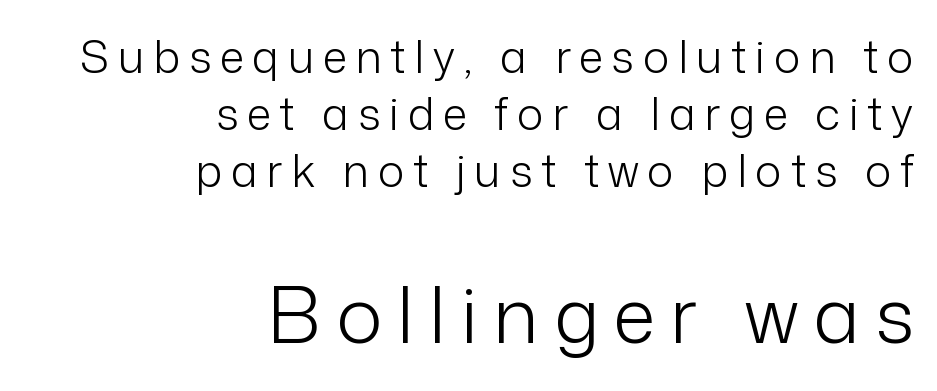
The image shows 78 px light sans-serif type, upright; set right-aligned, normal line spacing (1.27x), not underlined; the second (bottom) block is 1.73x larger; low stroke contrast and a medium x-height.
